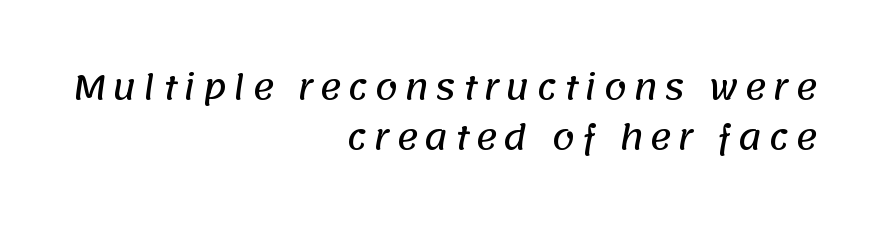
{"serif": "no", "width": "normal", "stroke_contrast": "low", "x_height": "large", "monospaced": "no", "underline": "no", "align": "right", "line_spacing": "normal", "line_spacing_ratio": 1.51, "glyph_px": 33}
